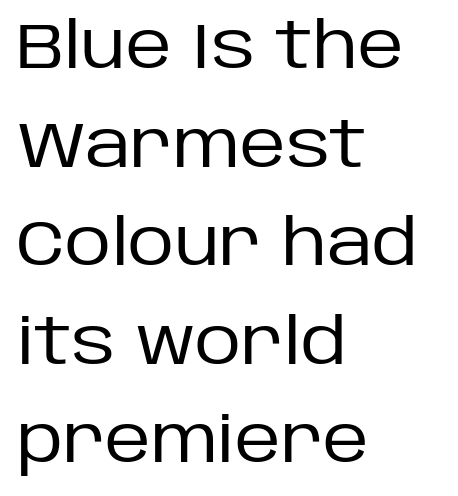
{"serif": "no", "italic": "no", "bold": "no", "weight": "regular", "width": "normal", "stroke_contrast": "low", "x_height": "large", "monospaced": "no", "underline": "no", "align": "left", "line_spacing": "normal", "line_spacing_ratio": 1.54, "letter_spacing": "normal", "letter_spacing_em": 0.0, "glyph_px": 64}
